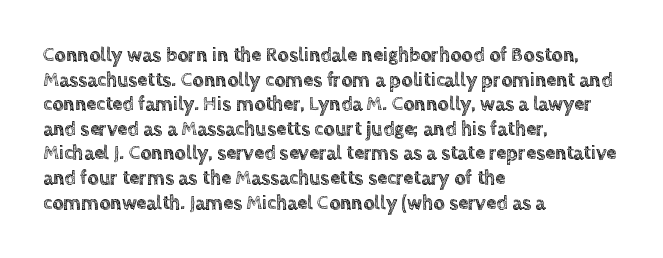
Q: Is the text italic (slanted)? A: No, it is upright.
Q: Is the text underlined? A: No.
Q: How is the paragraph aligned? A: Left-aligned.
Q: Is the spacing between letters normal or unusually wide? A: Normal.
